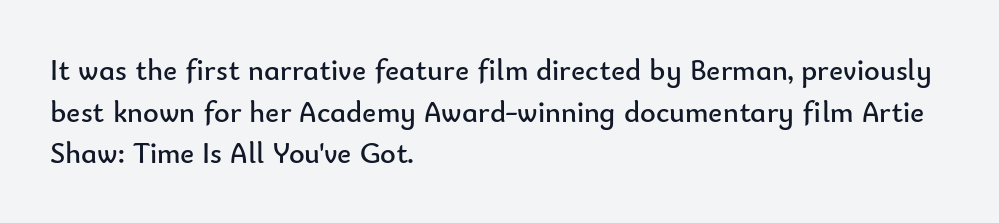
{"serif": "no", "italic": "no", "bold": "no", "weight": "regular", "width": "normal", "stroke_contrast": "low", "x_height": "small", "monospaced": "no", "underline": "no", "align": "left", "line_spacing": "normal", "line_spacing_ratio": 1.39, "letter_spacing": "normal", "letter_spacing_em": 0.0, "glyph_px": 30}
